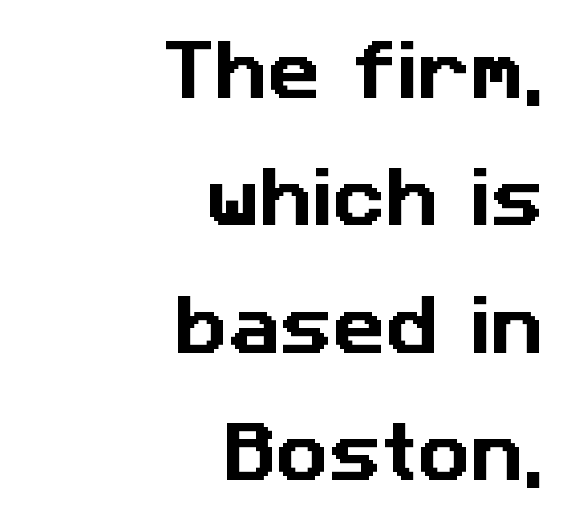
The image shows 65 px sans-serif type; set right-aligned, loose line spacing (1.96x), normal letter spacing, not underlined; low stroke contrast and a medium x-height.
